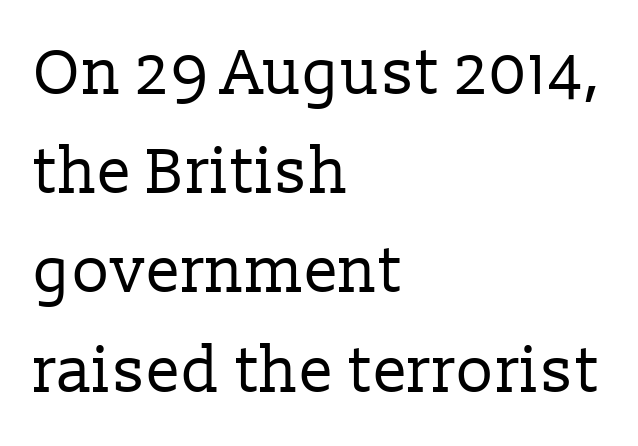
Check the space under the baseline: it is left empty. Posture: straight, roman, zero tilt. Standard letterfit; no display-style spreading of the glyphs. Heaviness? Minimal to ordinary, like unemphasized prose. Is there much room between lines? A standard amount, neither cramped nor airy.
